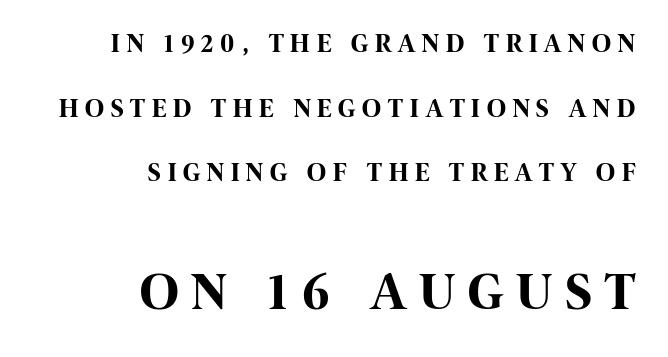
Does the bottom block carry the larger type? Yes, it does. The font family rendered here belongs to the sans-serif group. The passage shown is emphatically bold. Horizontal alignment here is rightward, an uncommon choice for prose.
